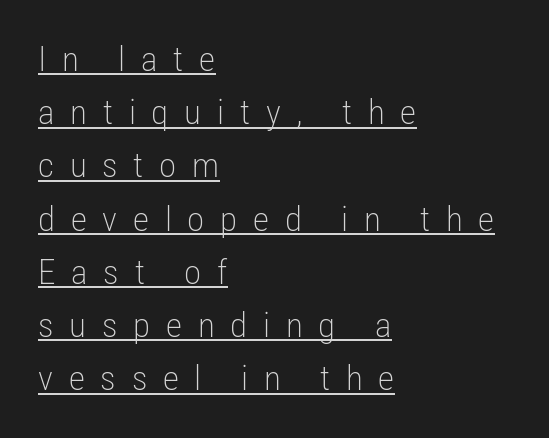
Q: Is the text bold? A: No.
Q: Is the text italic (slanted)? A: No, it is upright.
Q: Is the typeface a serif or a sans-serif typeface? A: Sans-serif.
Q: Is the text underlined? A: Yes.
Q: How is the paragraph aligned? A: Left-aligned.
Q: Is the spacing between letters normal or unusually wide? A: Unusually wide.
Q: Is the spacing between lines tight, normal or loose? A: Normal.
Q: Width (condensed, normal, or wide)? A: Condensed.
Q: Stroke contrast? A: Low.
Q: x-height? A: Medium.
Q: Monospaced? A: No.
